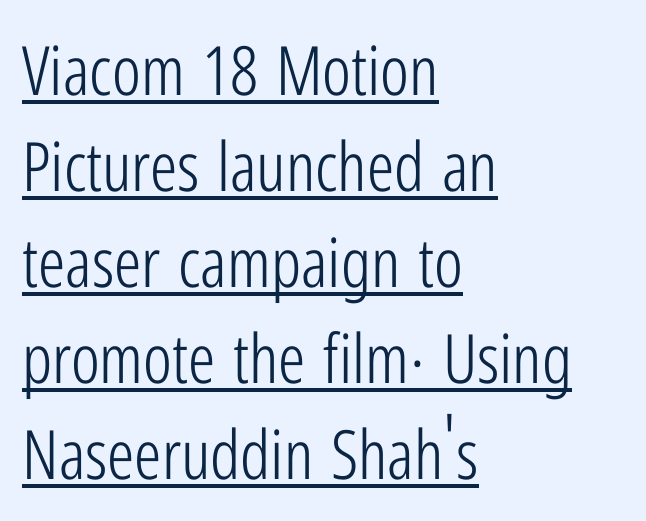
{"serif": "no", "italic": "no", "bold": "no", "weight": "light", "width": "condensed", "stroke_contrast": "low", "x_height": "medium", "monospaced": "no", "underline": "yes", "align": "left", "line_spacing": "normal", "line_spacing_ratio": 1.41, "letter_spacing": "normal", "letter_spacing_em": 0.0, "glyph_px": 68}
